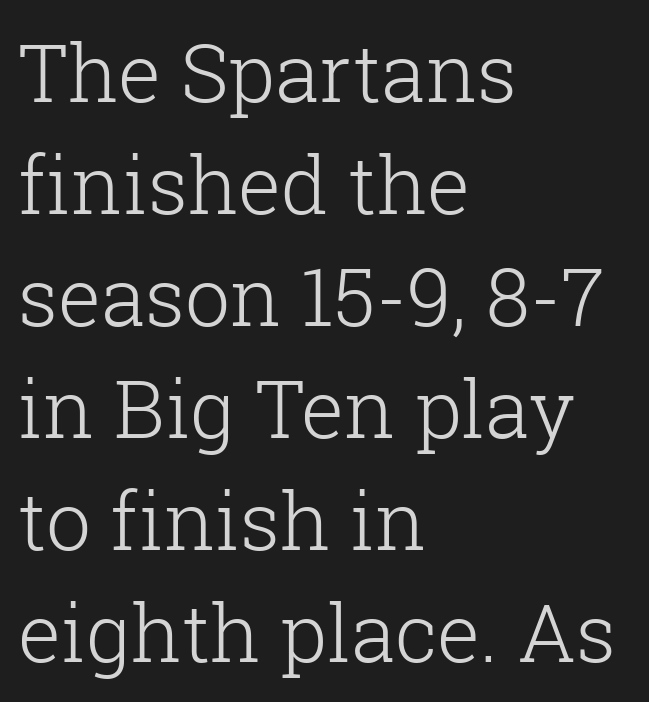
The image shows 80 px light serif type, upright; set left-aligned, normal line spacing (1.4x), normal letter spacing, not underlined; low stroke contrast and a medium x-height.
